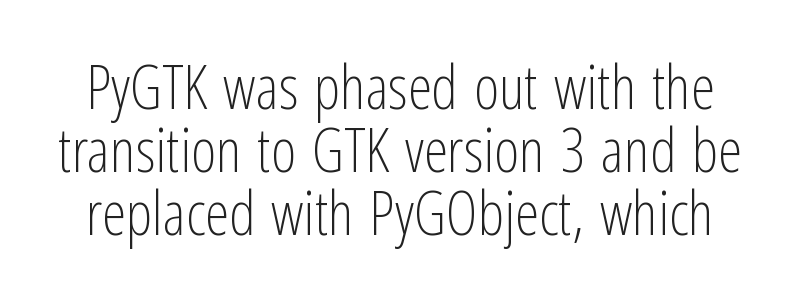
Posture: upright roman. Ink coverage per letter is moderate at most. Spacing verdict: proportional, widths tailored to each character. The passage shown has conventional tracking throughout. You can tell from the bare stems that sans-serif type was used. The rendering uses a small line-height, squeezing the rows.
